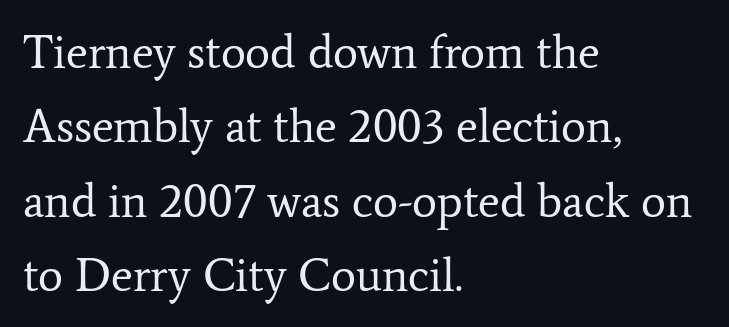
Q: Is the text bold? A: No.
Q: Is the text italic (slanted)? A: No, it is upright.
Q: Is the typeface a serif or a sans-serif typeface? A: Serif.
Q: Is the text underlined? A: No.
Q: How is the paragraph aligned? A: Left-aligned.
Q: Is the spacing between letters normal or unusually wide? A: Normal.
Q: Is the spacing between lines tight, normal or loose? A: Normal.
Q: Width (condensed, normal, or wide)? A: Normal.
Q: Stroke contrast? A: Low.
Q: x-height? A: Medium.
Q: Monospaced? A: No.
